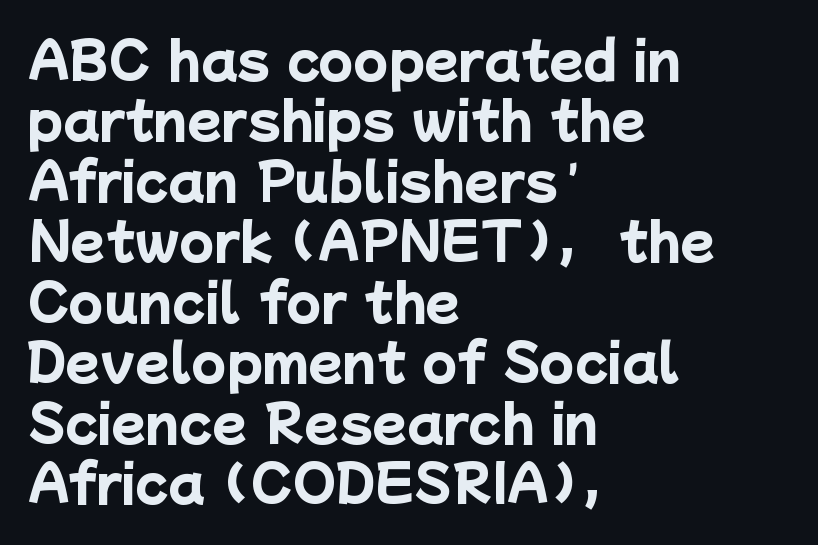
A sans-serif font was chosen for this passage. Each letter keeps its own natural width here, so spacing adapts to shape. These lines stack with their left ends in a neat column. Anything drawn beneath the words? Only blank space. Inter-character spacing is left at the font's built-in metrics.
